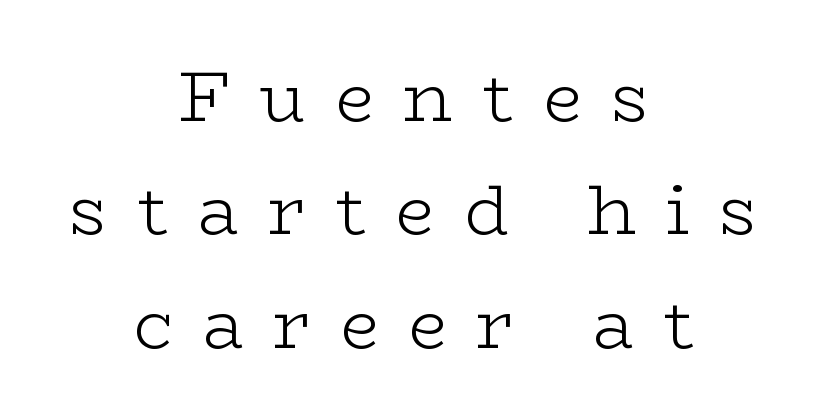
One-word summary of the alignment: center. Looks like regular typesetting: each glyph gets only the width it needs. The typeface chosen for these lines features serifs. The font sits on the lighter half of the weight spectrum, regular included.
